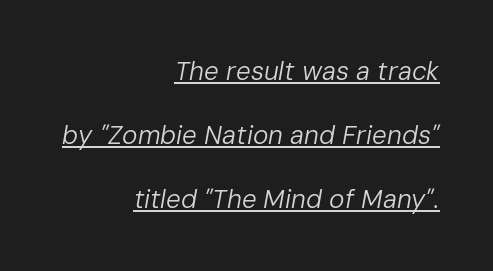
Nobody touched the tracking dial on this one. In designer terms, the underline attribute is active on this setting. Stems and bowls with no extra thickness — not bold. Widely set lines give the paragraph a tall, airy silhouette. Slant detected: the letters are inclined.
